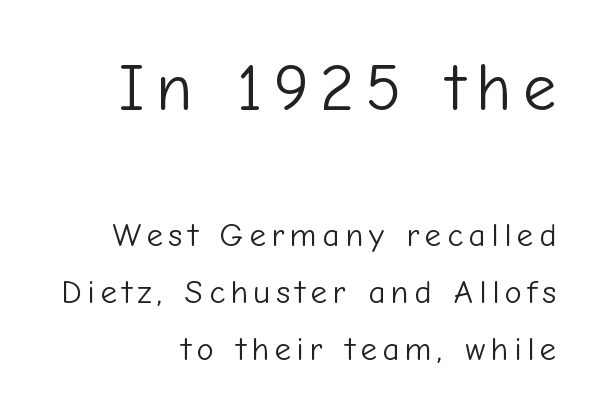
A bare baseline throughout the passage. Does the bottom block carry the larger type? No, the top block does. Ordinary non-slanted type is in use. You could not count columns in this text — the font is proportionally spaced. Grotesque or geometric, the face here clearly has no serifs. Each stroke keeps to a modest, everyday thickness or less.
